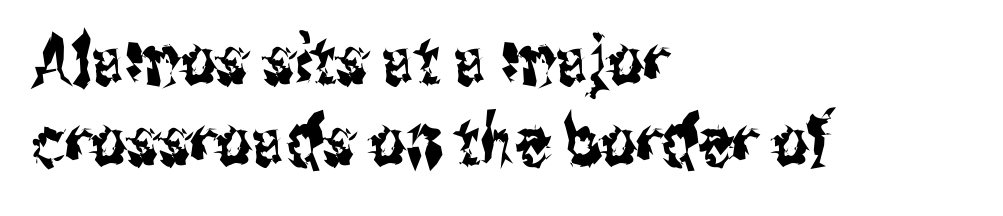
Q: Is the text italic (slanted)? A: No, it is upright.
Q: Is the typeface a serif or a sans-serif typeface? A: Sans-serif.
Q: Is the text underlined? A: No.
Q: How is the paragraph aligned? A: Left-aligned.
Q: Is the spacing between letters normal or unusually wide? A: Normal.
Q: Width (condensed, normal, or wide)? A: Condensed.
Q: Stroke contrast? A: Medium.
Q: x-height? A: Medium.
Q: Monospaced? A: No.
